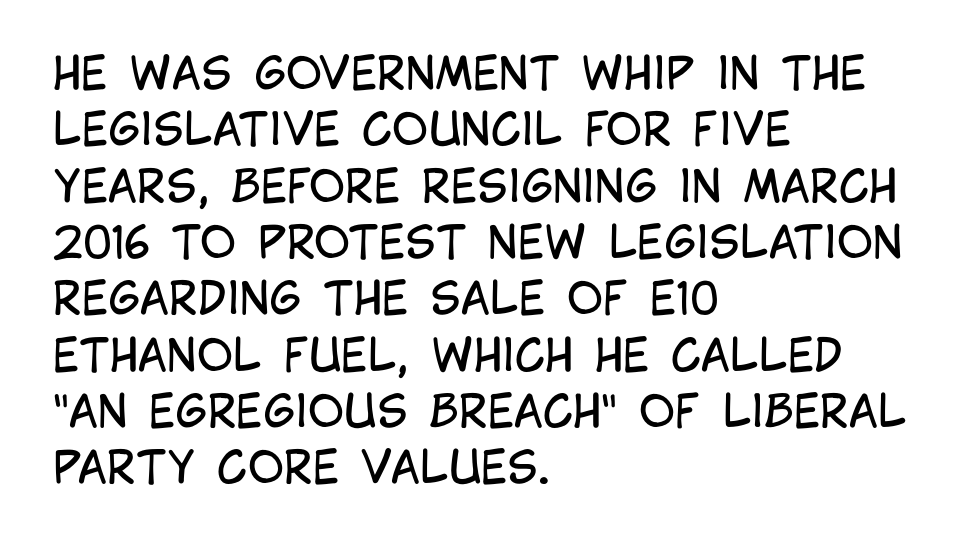
The image shows 44 px regular-weight, condensed sans-serif type, upright; set left-aligned, normal line spacing (1.28x), normal letter spacing, not underlined; low stroke contrast and a large x-height.
